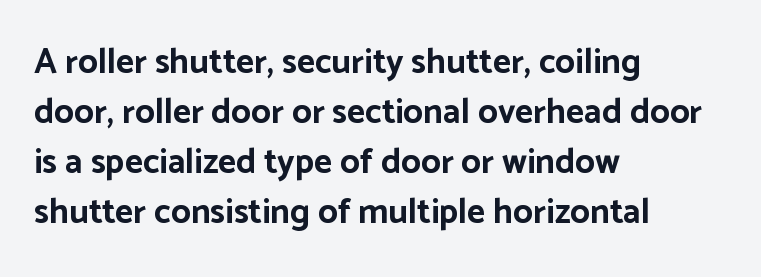
{"serif": "no", "italic": "no", "bold": "yes", "weight": "bold", "width": "normal", "stroke_contrast": "low", "x_height": "medium", "monospaced": "no", "underline": "no", "align": "left", "line_spacing": "normal", "line_spacing_ratio": 1.43, "letter_spacing": "normal", "letter_spacing_em": 0.0, "glyph_px": 35}
